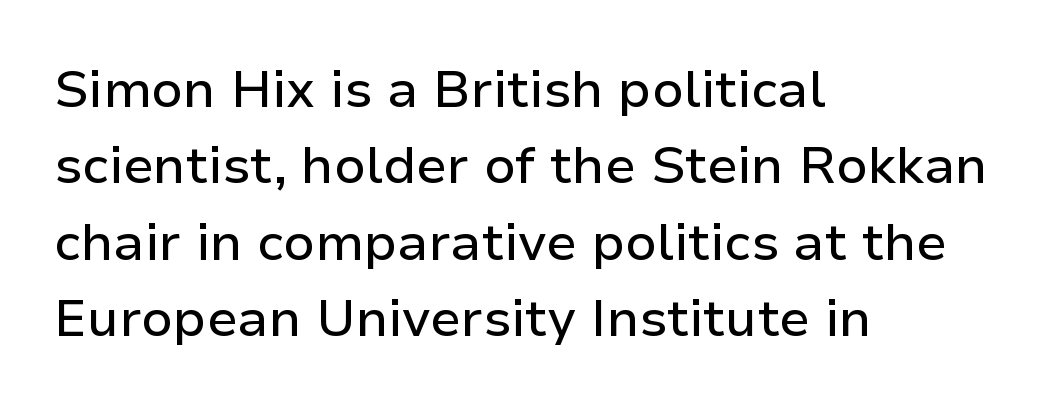
{"serif": "no", "italic": "no", "width": "normal", "stroke_contrast": "low", "x_height": "medium", "monospaced": "no", "underline": "no", "align": "left", "line_spacing": "normal", "line_spacing_ratio": 1.47, "letter_spacing": "normal", "letter_spacing_em": 0.0, "glyph_px": 52}
